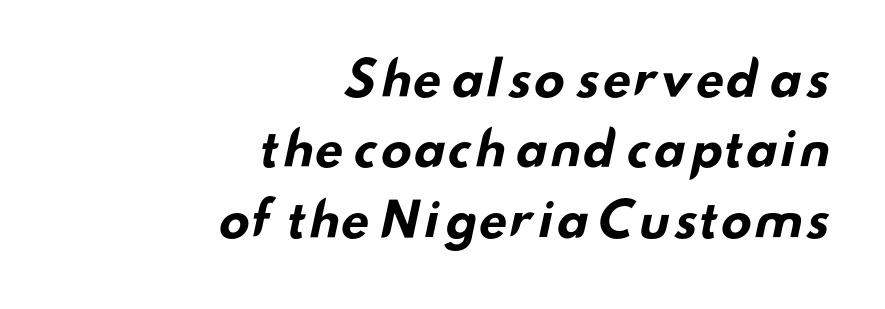
Its strokes are broad and dark, the hallmark of bold type. These lines stack with their right ends in a neat column. Summary of vertical rhythm: regular, with standard interline spacing. The face used here is rendered with its standard letterfit. This sample has the flowing, uneven cadence of proportional lettering. The zone under the glyphs is completely vacant.
